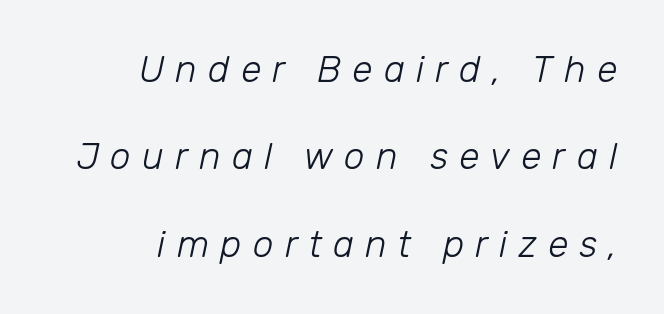
Q: Is the text bold? A: No.
Q: Is the text italic (slanted)? A: Yes, it leans right by about 12 degrees.
Q: Is the text underlined? A: No.
Q: How is the paragraph aligned? A: Right-aligned.
Q: Is the spacing between letters normal or unusually wide? A: Unusually wide.
Q: Is the spacing between lines tight, normal or loose? A: Loose.
Q: Width (condensed, normal, or wide)? A: Normal.
Q: Stroke contrast? A: Low.
Q: x-height? A: Medium.
Q: Monospaced? A: No.
